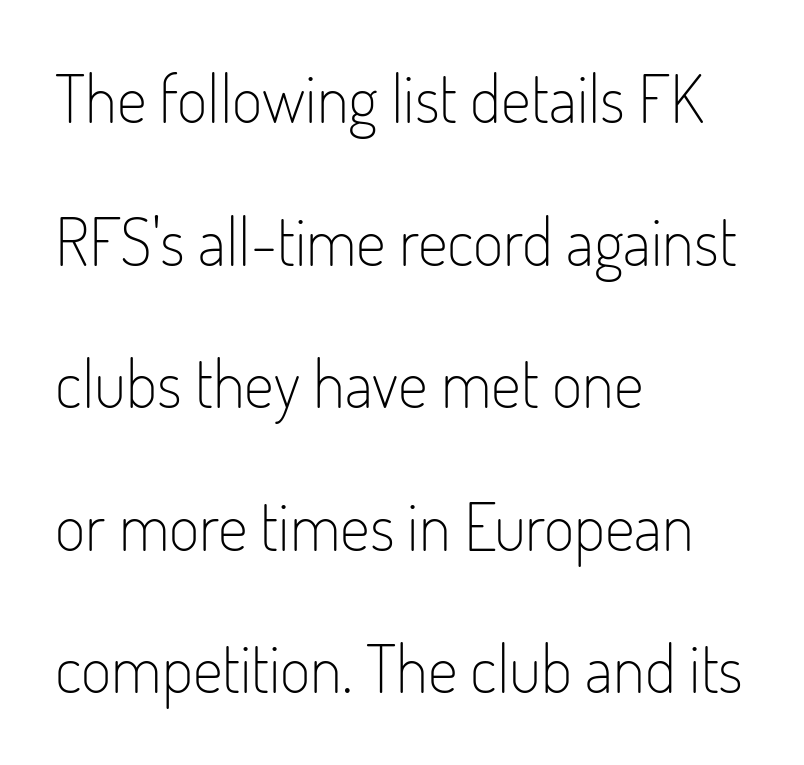
Heaviness? Minimal to ordinary, like unemphasized prose. The line-height multiplier appears high, well above default. The baseline area is clear. Layout note: lines flush left.
